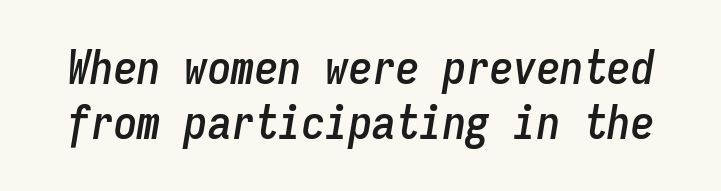
The image shows 47 px condensed type, italic (leaning right), monospaced; set line spacing 1.16x, normal letter spacing, not underlined; low stroke contrast and a medium x-height.
